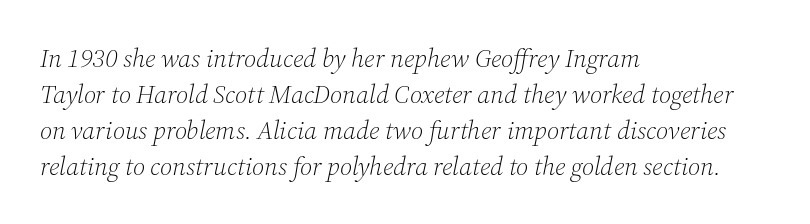
Caption: standard tracking, unaltered. The lettering tilts uniformly, giving the passage an italic look. All the whitespace from short lines collects on the right. Each stroke keeps to a modest, everyday thickness or less.
